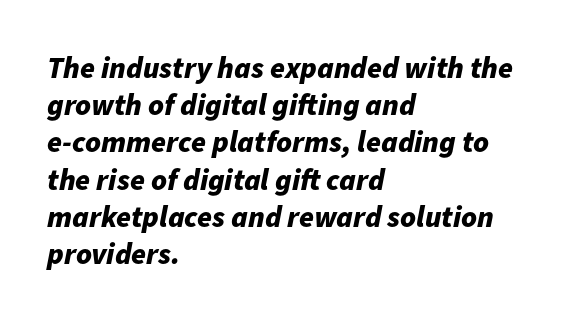
Q: Is the text bold? A: Yes.
Q: Is the text italic (slanted)? A: Yes, it leans right by about 11 degrees.
Q: Is the text underlined? A: No.
Q: How is the paragraph aligned? A: Left-aligned.
Q: Is the spacing between letters normal or unusually wide? A: Normal.
Q: Width (condensed, normal, or wide)? A: Normal.
Q: Stroke contrast? A: Low.
Q: x-height? A: Medium.
Q: Monospaced? A: No.
